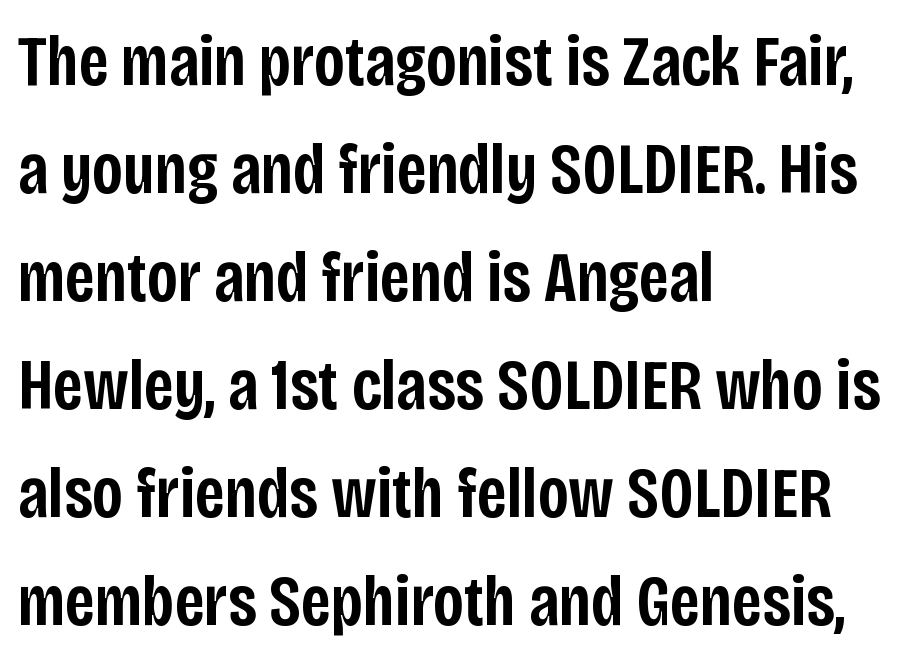
Q: Is the text bold? A: Semi-bold.
Q: Is the text italic (slanted)? A: No, it is upright.
Q: Is the typeface a serif or a sans-serif typeface? A: Sans-serif.
Q: Is the text underlined? A: No.
Q: How is the paragraph aligned? A: Left-aligned.
Q: Is the spacing between letters normal or unusually wide? A: Normal.
Q: Is the spacing between lines tight, normal or loose? A: Normal.
Q: Width (condensed, normal, or wide)? A: Condensed.
Q: Stroke contrast? A: Low.
Q: x-height? A: Large.
Q: Monospaced? A: No.
